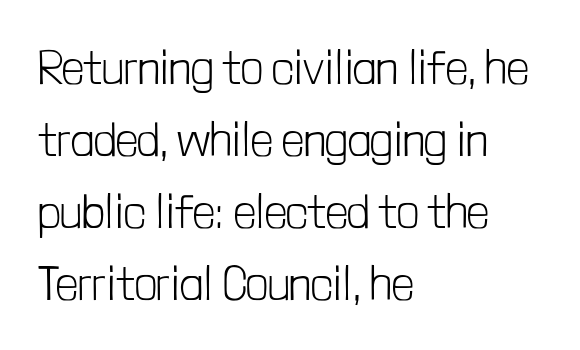
{"serif": "no", "italic": "no", "bold": "no", "weight": "light", "width": "condensed", "stroke_contrast": "low", "x_height": "medium", "monospaced": "no", "underline": "no", "align": "left", "line_spacing": "normal", "line_spacing_ratio": 1.5, "letter_spacing": "normal", "letter_spacing_em": 0.0, "glyph_px": 48}
